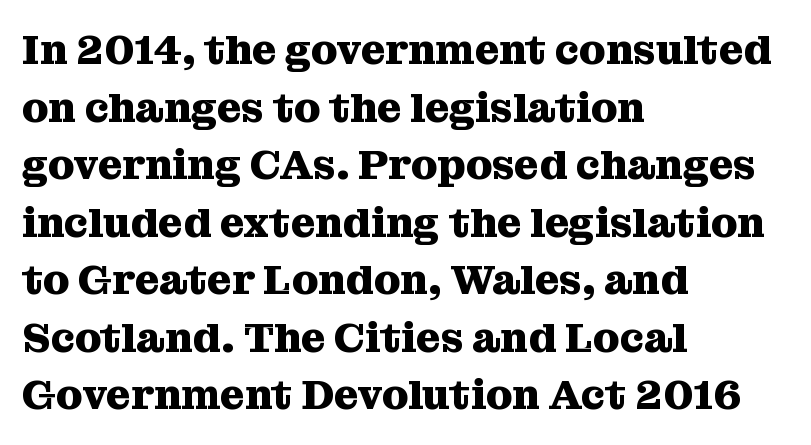
{"serif": "yes", "italic": "no", "bold": "yes", "weight": "heavy", "width": "normal", "stroke_contrast": "medium", "x_height": "medium", "monospaced": "no", "underline": "no", "align": "left", "line_spacing": "normal", "line_spacing_ratio": 1.37, "letter_spacing": "normal", "letter_spacing_em": 0.0, "glyph_px": 42}
